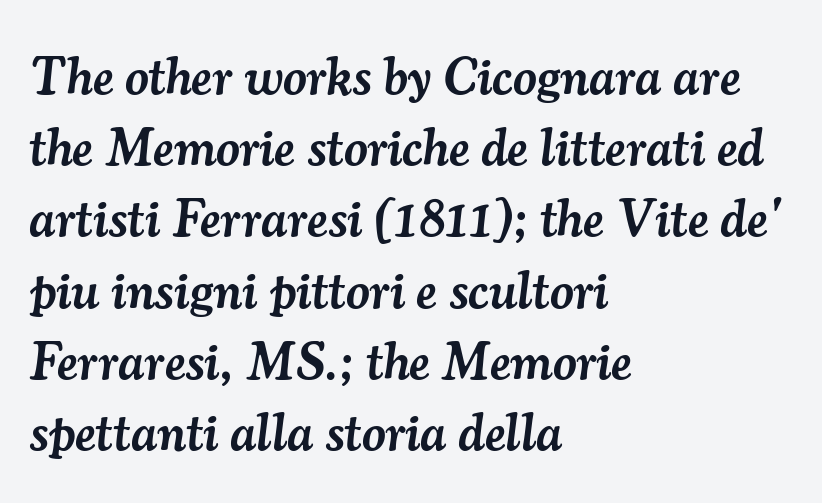
{"serif": "yes", "italic": "yes", "lean": "right", "slant_degrees": 7, "bold": "semi", "weight": "semibold", "width": "normal", "stroke_contrast": "medium", "x_height": "small", "monospaced": "no", "underline": "no", "align": "left", "line_spacing": "normal", "line_spacing_ratio": 1.37, "letter_spacing": "normal", "letter_spacing_em": 0.0, "glyph_px": 52}
